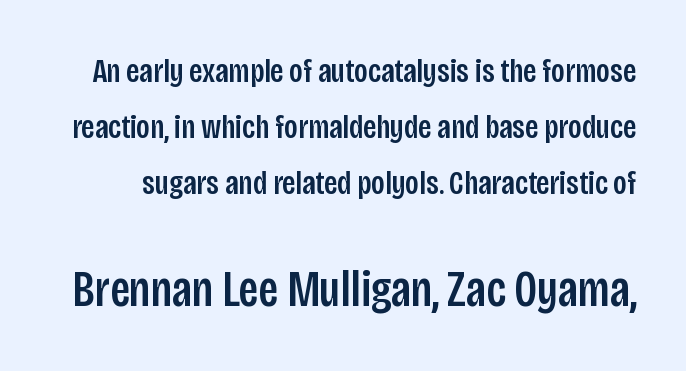
The image shows 51 px condensed sans-serif type, upright; set normal line spacing (1.64x), normal letter spacing, not underlined; the second (bottom) block is 1.5x larger; low stroke contrast and a large x-height.
